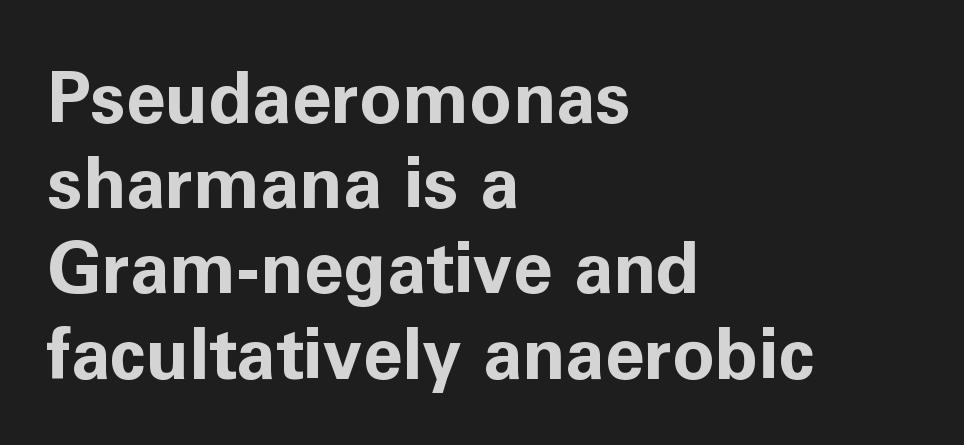
Q: Is the text bold? A: Yes.
Q: Is the text italic (slanted)? A: No, it is upright.
Q: Is the typeface a serif or a sans-serif typeface? A: Sans-serif.
Q: Is the text underlined? A: No.
Q: How is the paragraph aligned? A: Left-aligned.
Q: Is the spacing between letters normal or unusually wide? A: Normal.
Q: Width (condensed, normal, or wide)? A: Normal.
Q: Stroke contrast? A: Low.
Q: x-height? A: Medium.
Q: Monospaced? A: No.
